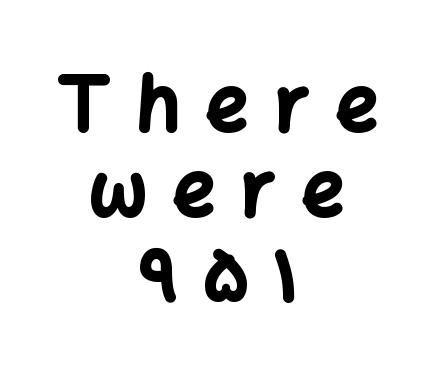
{"serif": "no", "italic": "no", "bold": "yes", "weight": "bold", "width": "normal", "stroke_contrast": "low", "x_height": "medium", "monospaced": "no", "underline": "no", "align": "center", "line_spacing": "tight", "line_spacing_ratio": 1.13, "letter_spacing": "wide", "letter_spacing_em": 0.34, "glyph_px": 75}
